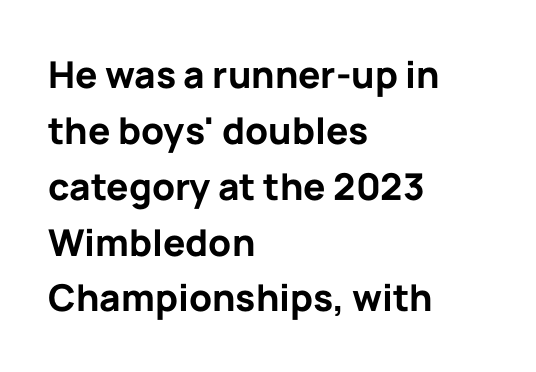
Q: Is the text bold? A: Yes.
Q: Is the text italic (slanted)? A: No, it is upright.
Q: Is the typeface a serif or a sans-serif typeface? A: Sans-serif.
Q: Is the text underlined? A: No.
Q: How is the paragraph aligned? A: Left-aligned.
Q: Is the spacing between letters normal or unusually wide? A: Normal.
Q: Is the spacing between lines tight, normal or loose? A: Normal.
Q: Width (condensed, normal, or wide)? A: Normal.
Q: Stroke contrast? A: Low.
Q: x-height? A: Medium.
Q: Monospaced? A: No.
